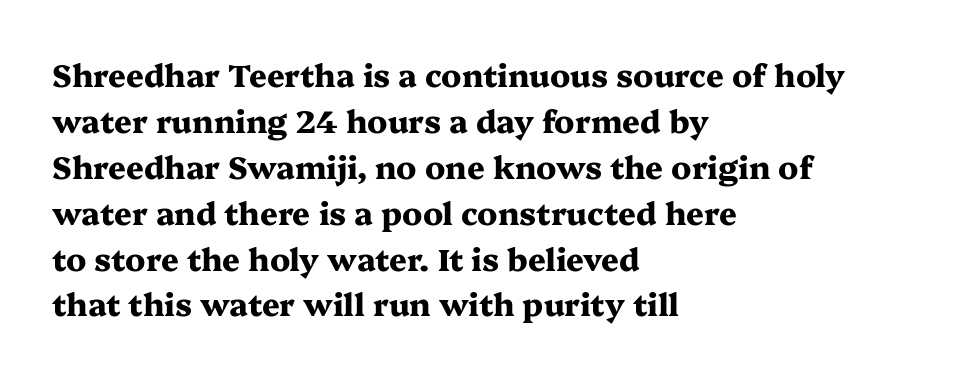
{"serif": "yes", "italic": "no", "bold": "yes", "weight": "heavy", "width": "wide", "stroke_contrast": "medium", "x_height": "medium", "monospaced": "no", "underline": "no", "align": "left", "line_spacing": "normal", "line_spacing_ratio": 1.48, "letter_spacing": "normal", "letter_spacing_em": 0.0, "glyph_px": 31}
